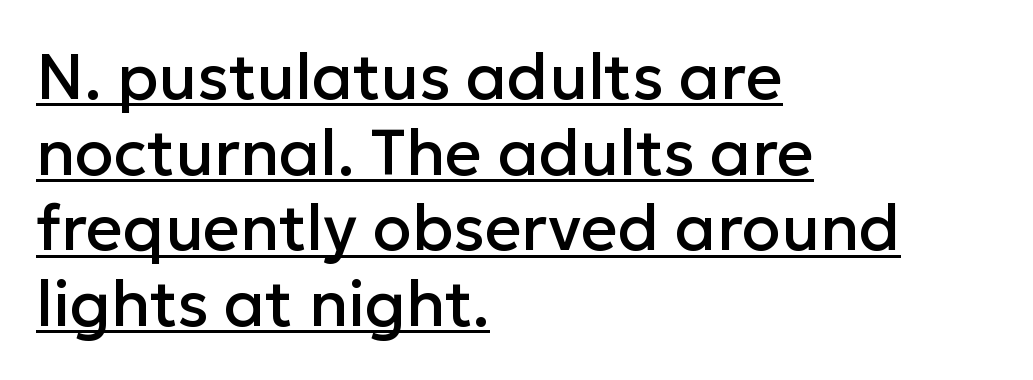
Here the designer chose a conventional face with non-uniform glyph widths. Every stem runs plumb, perpendicular to the baseline. Examine the stroke ends and you'll find no serifs. Words appear dense and cohesive because spacing is normal. The text block is weighted toward the left margin, trailing off unevenly rightward.
